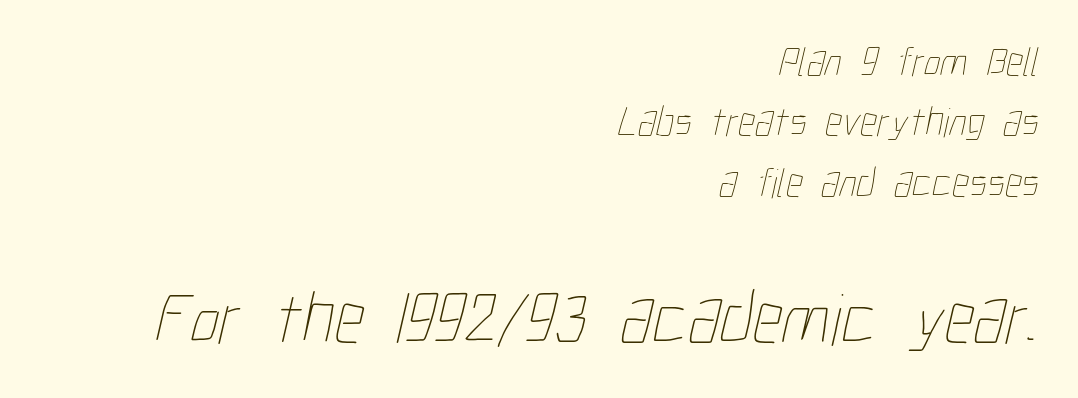
The image shows 74 px thin, condensed type; set right-aligned, normal line spacing (1.44x), normal letter spacing, not underlined; the second (bottom) block is 1.76x larger; low stroke contrast and a medium x-height.
